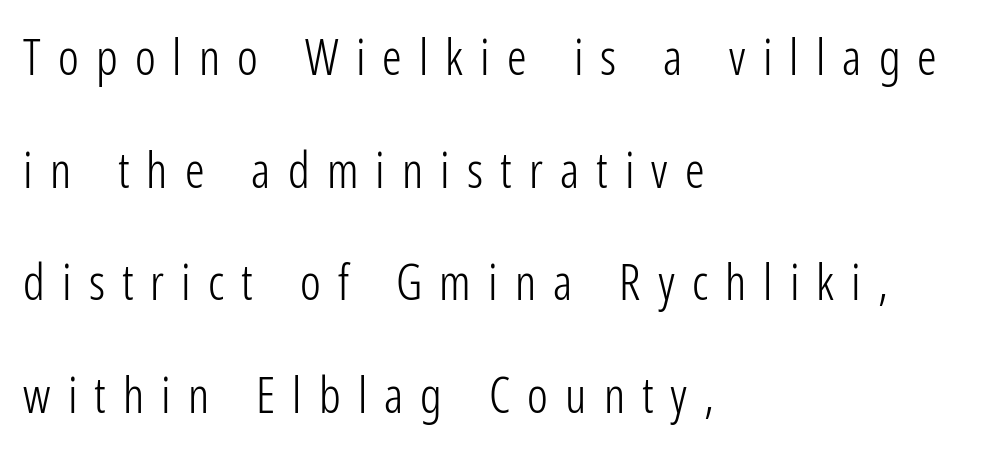
Q: Is the text bold? A: No.
Q: Is the text italic (slanted)? A: No, it is upright.
Q: Is the typeface a serif or a sans-serif typeface? A: Sans-serif.
Q: Is the text underlined? A: No.
Q: How is the paragraph aligned? A: Left-aligned.
Q: Is the spacing between letters normal or unusually wide? A: Unusually wide.
Q: Is the spacing between lines tight, normal or loose? A: Loose.
Q: Width (condensed, normal, or wide)? A: Condensed.
Q: Stroke contrast? A: Low.
Q: x-height? A: Medium.
Q: Monospaced? A: No.
